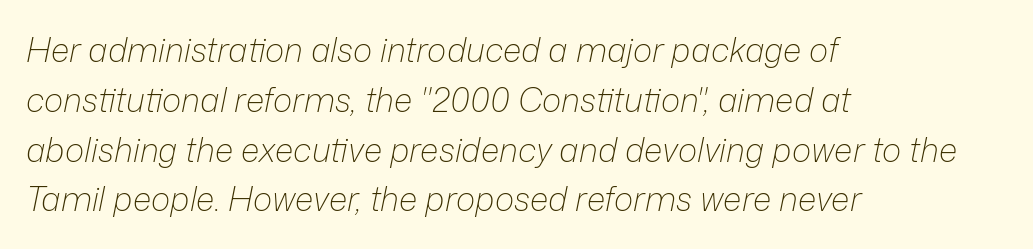
{"italic": "yes", "lean": "right", "slant_degrees": 12, "bold": "no", "weight": "light", "width": "normal", "stroke_contrast": "low", "x_height": "medium", "monospaced": "no", "underline": "no", "align": "left", "line_spacing": "normal", "line_spacing_ratio": 1.51, "letter_spacing": "normal", "letter_spacing_em": 0.0, "glyph_px": 33}
